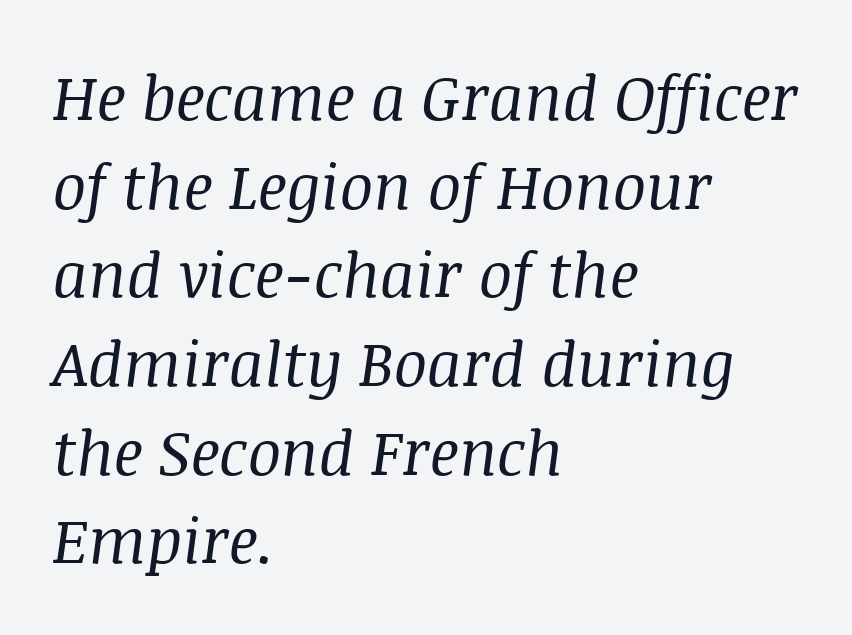
In terms of letterspacing, this is plain default setting. The passage shown is not underscored anywhere. You could not count columns in this text — the font is proportionally spaced. The font family rendered here belongs to the serif group.
